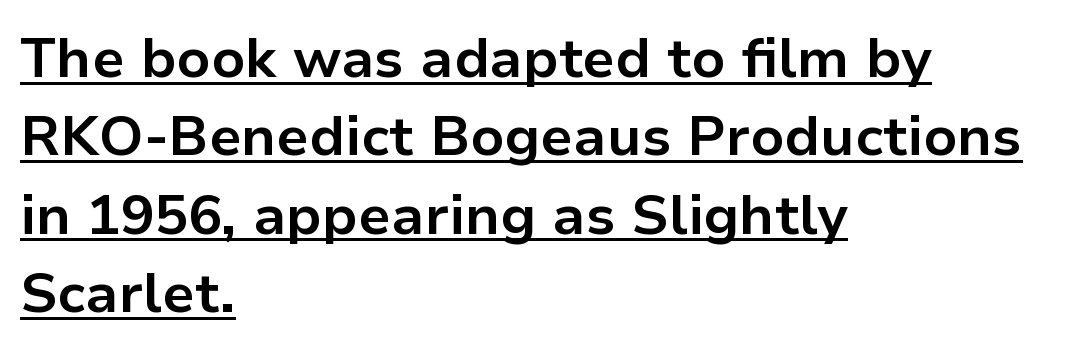
Q: Is the text bold? A: Yes.
Q: Is the text italic (slanted)? A: No, it is upright.
Q: Is the typeface a serif or a sans-serif typeface? A: Sans-serif.
Q: Is the text underlined? A: Yes.
Q: How is the paragraph aligned? A: Left-aligned.
Q: Is the spacing between letters normal or unusually wide? A: Normal.
Q: Is the spacing between lines tight, normal or loose? A: Normal.
Q: Width (condensed, normal, or wide)? A: Normal.
Q: Stroke contrast? A: Low.
Q: x-height? A: Medium.
Q: Monospaced? A: No.
